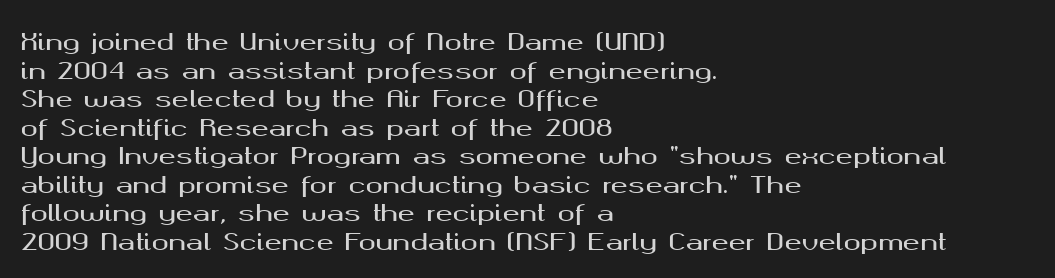
{"italic": "no", "underline": "no", "align": "left", "line_spacing_ratio": 1.24, "letter_spacing": "normal", "letter_spacing_em": 0.0, "glyph_px": 23}
